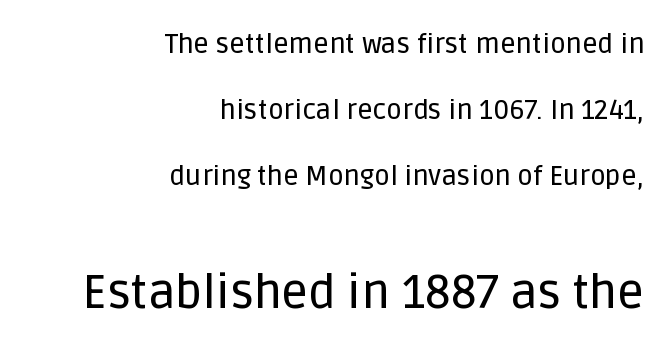
Teacher's note: observe the even right margin — that is flush-right alignment. What's the leading like? Stretched, with rows far apart. Do the characters align in a grid? No, the font is proportional. The space directly below the letters is spotless. Is the letter spacing exaggerated? No — it looks like the ordinary default.
